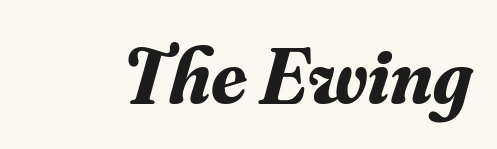
The rendering uses natural spacing where letterforms have individual widths. This rendering features lettering with no underline. Letterform terminals end in serifs throughout the passage. Between one letter and the next there's only the usual sliver of space. Does the lettering tilt? It does — this is italic. Weight check: bold — yes, fully.
